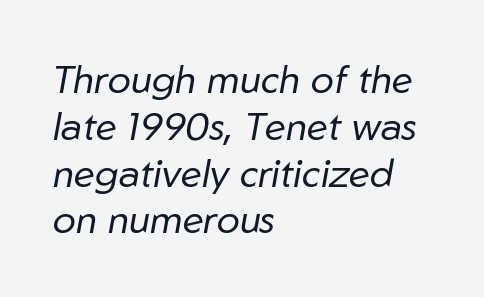
It's the slanting kind of type. The rag falls on the right side of this text block. The letters sit at their default tracking, neither squeezed nor spread. This sample has the flowing, uneven cadence of proportional lettering. Words float on clear page, feet unadorned.
